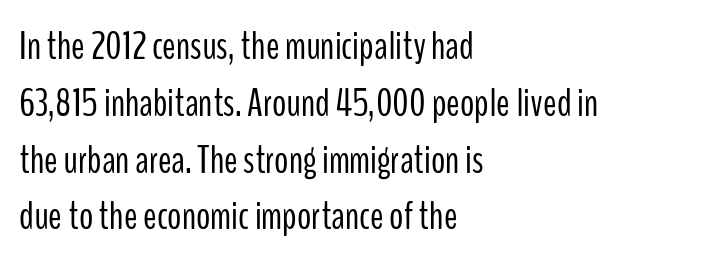
Each stroke keeps to a modest, everyday thickness or less. The lines sit at an ordinary, default distance from one another. The horizontal fit of the characters is conventional and even. Check where the strokes stop: nothing finishes them off — pure sans. Is this a fixed-width face? No — the glyphs have proportional, varying widths.
